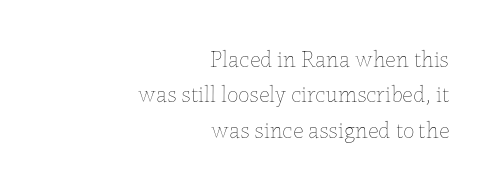
The image shows 23 px text type, upright; set right-aligned, normal line spacing (1.54x), normal letter spacing, not underlined.
